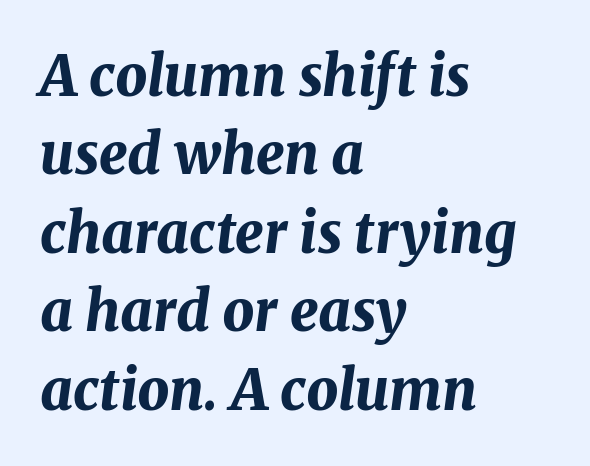
The image shows 56 px bold type, italic (leaning right); set left-aligned, normal line spacing (1.4x), normal letter spacing, not underlined; medium stroke contrast and a medium x-height.
